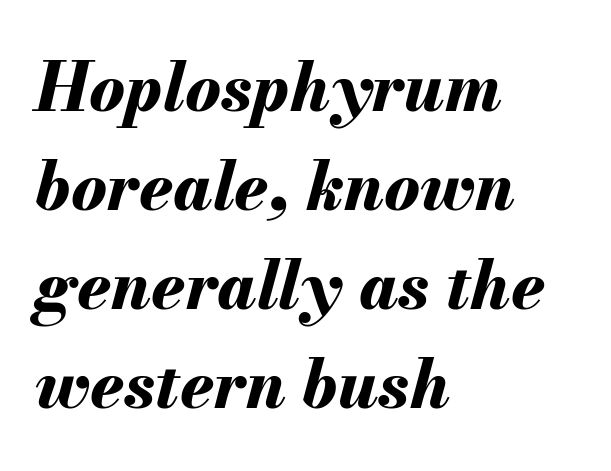
Q: Is the text bold? A: Yes.
Q: Is the text italic (slanted)? A: Yes, it leans right by about 13 degrees.
Q: Is the text underlined? A: No.
Q: How is the paragraph aligned? A: Left-aligned.
Q: Is the spacing between letters normal or unusually wide? A: Normal.
Q: Is the spacing between lines tight, normal or loose? A: Normal.
Q: Width (condensed, normal, or wide)? A: Normal.
Q: Stroke contrast? A: Medium.
Q: x-height? A: Small.
Q: Monospaced? A: No.
